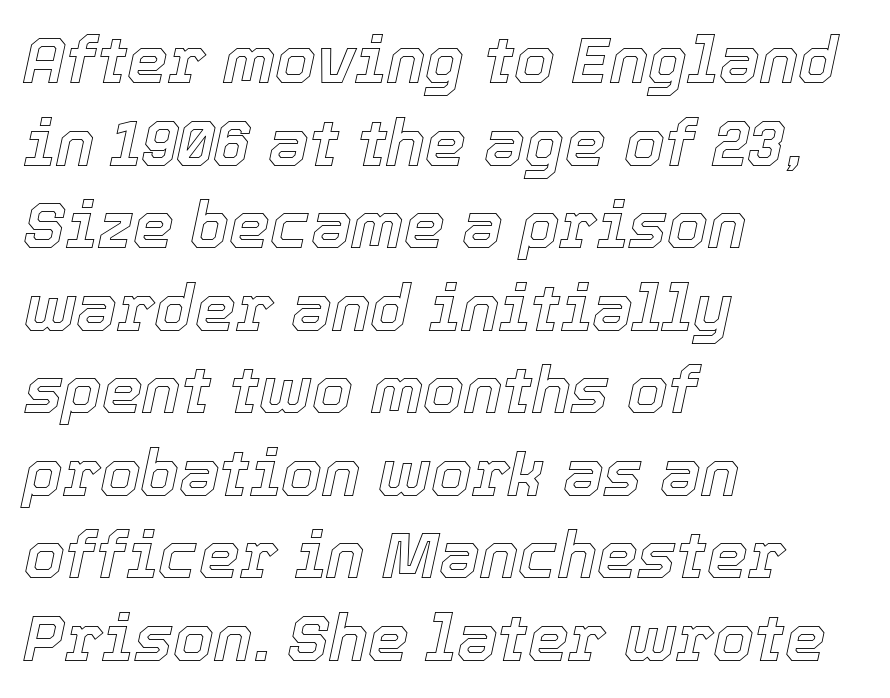
The image shows 65 px text type, italic (leaning right); set left-aligned, normal line spacing (1.27x), normal letter spacing, not underlined; a medium x-height.
